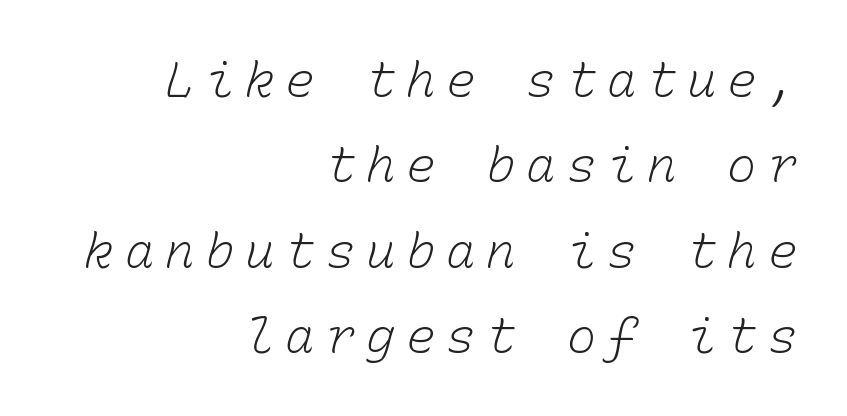
{"bold": "no", "weight": "light", "width": "normal", "stroke_contrast": "low", "x_height": "medium", "monospaced": "yes", "underline": "no", "align": "right", "line_spacing_ratio": 1.74, "letter_spacing": "wide", "letter_spacing_em": 0.22, "glyph_px": 49}
